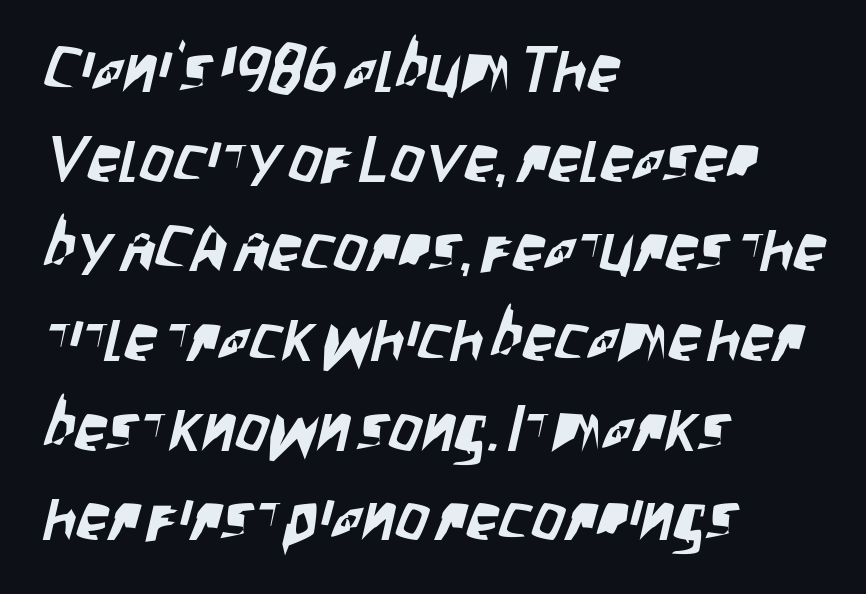
{"serif": "no", "width": "condensed", "stroke_contrast": "low", "x_height": "large", "monospaced": "no", "underline": "no", "align": "left", "line_spacing": "normal", "line_spacing_ratio": 1.38, "letter_spacing": "normal", "letter_spacing_em": 0.0, "glyph_px": 65}
